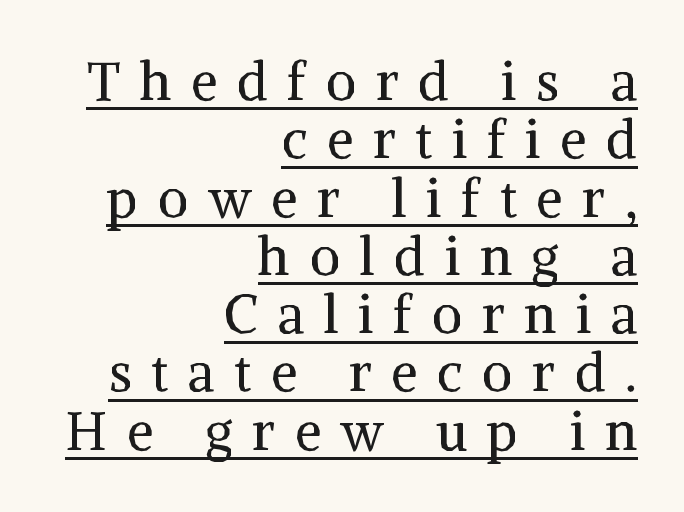
The image shows 53 px regular-weight serif type, upright; set right-aligned, tight line spacing (1.1x), unusually wide letter spacing (+0.37 em), underlined; medium stroke contrast and a medium x-height.
